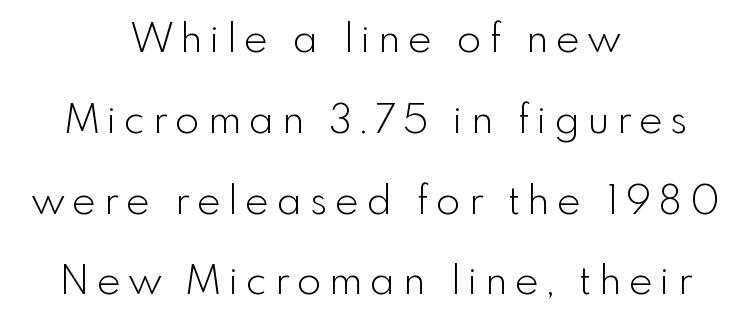
{"serif": "no", "italic": "no", "bold": "no", "weight": "light", "width": "normal", "x_height": "small", "monospaced": "no", "underline": "no", "align": "center", "line_spacing": "loose", "line_spacing_ratio": 2.02, "letter_spacing": "wide", "letter_spacing_em": 0.2, "glyph_px": 40}
